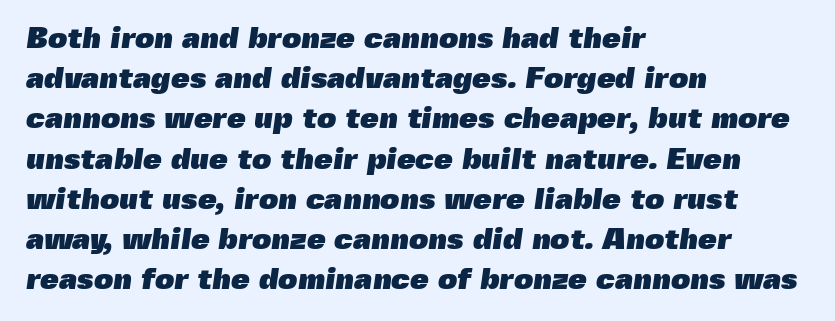
Each row of text sits above clean, open space. Heft: maximum for text — a bold. Each letter keeps its own natural width here, so spacing adapts to shape. Line starts are locked; line ends wander. If you measured baseline to baseline, you'd find a middling distance.
